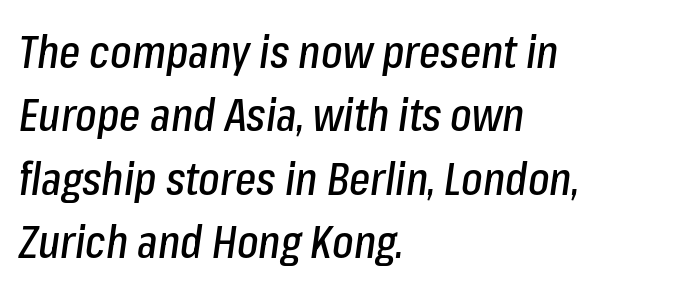
{"italic": "yes", "lean": "right", "slant_degrees": 8, "width": "condensed", "stroke_contrast": "low", "x_height": "medium", "monospaced": "no", "underline": "no", "align": "left", "line_spacing": "normal", "line_spacing_ratio": 1.41, "letter_spacing": "normal", "letter_spacing_em": 0.0, "glyph_px": 45}
